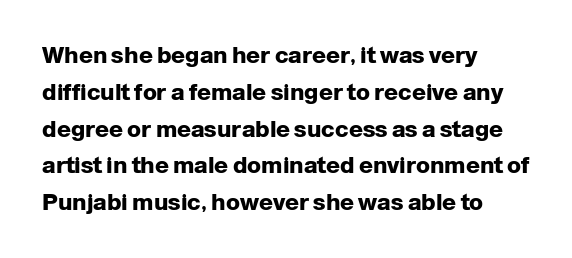
Q: Is the text bold? A: Yes.
Q: Is the text italic (slanted)? A: No, it is upright.
Q: Is the text underlined? A: No.
Q: How is the paragraph aligned? A: Left-aligned.
Q: Is the spacing between letters normal or unusually wide? A: Normal.
Q: Is the spacing between lines tight, normal or loose? A: Normal.
